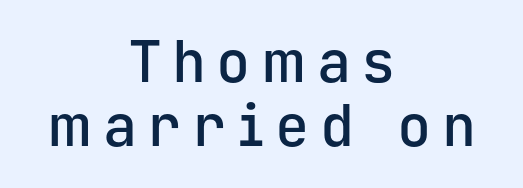
{"serif": "no", "italic": "no", "bold": "semi", "weight": "semibold", "width": "normal", "stroke_contrast": "low", "x_height": "medium", "monospaced": "yes", "underline": "no", "align": "center", "line_spacing": "tight", "line_spacing_ratio": 1.13, "glyph_px": 57}
